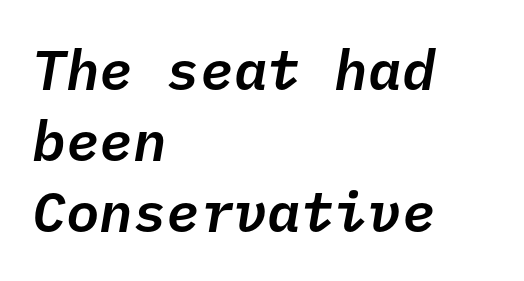
These lines sit exactly where default settings would place them. Note the uniform advance width — an 'i' takes as much space as an 'm'. Yep, that's italic — everything's leaning. Underlining? Definitely not there. These lines stack with their left ends in a neat column. Observe the ordinary spacing: letters are neighbours, not strangers.
